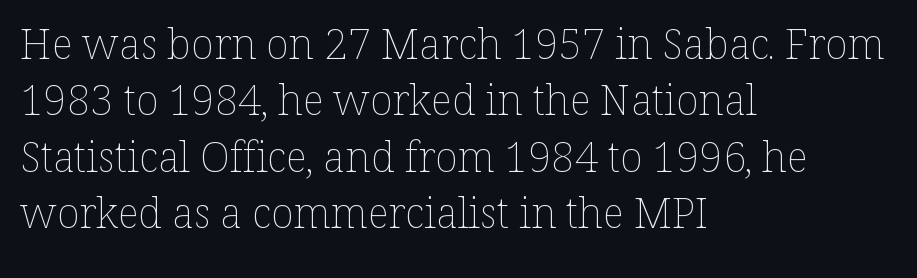
Q: Is the text bold? A: No.
Q: Is the text italic (slanted)? A: No, it is upright.
Q: Is the text underlined? A: No.
Q: How is the paragraph aligned? A: Left-aligned.
Q: Is the spacing between letters normal or unusually wide? A: Normal.
Q: Is the spacing between lines tight, normal or loose? A: Normal.
Q: Width (condensed, normal, or wide)? A: Normal.
Q: Stroke contrast? A: Low.
Q: x-height? A: Medium.
Q: Monospaced? A: No.
